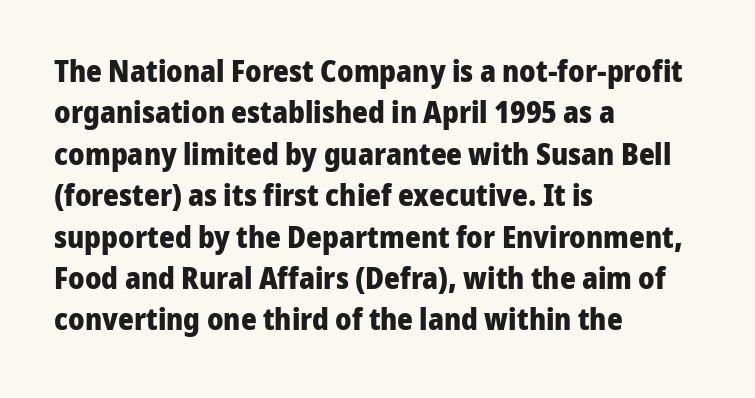
Do the letters lean? They stand straight. Spacing verdict: proportional, widths tailored to each character. Tracking here is standard; glyphs follow each other at the usual distance. Beneath every word, the page is bare.
